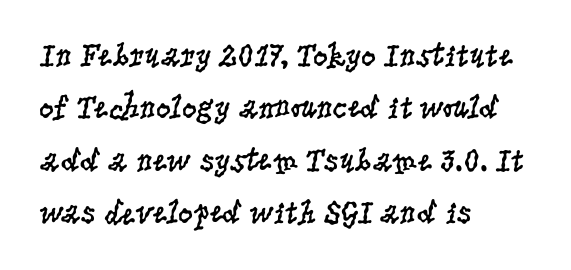
{"serif": "yes", "bold": "no", "weight": "regular", "width": "condensed", "stroke_contrast": "low", "x_height": "large", "monospaced": "no", "underline": "no", "align": "left", "line_spacing": "normal", "line_spacing_ratio": 1.59, "letter_spacing": "normal", "letter_spacing_em": 0.0, "glyph_px": 33}
